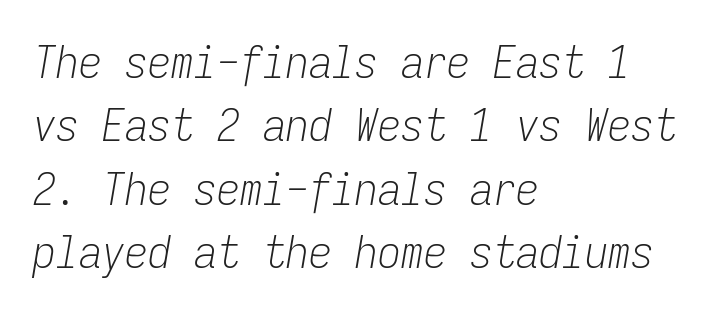
Think of a typewriter: that constant character pitch is what you see here. These lines sit exactly where default settings would place them. Leftover space on each line is placed entirely after the last word. Compared with a typical body face, this is equally light or lighter still. The passage shown leans; its letterforms are oblique.
